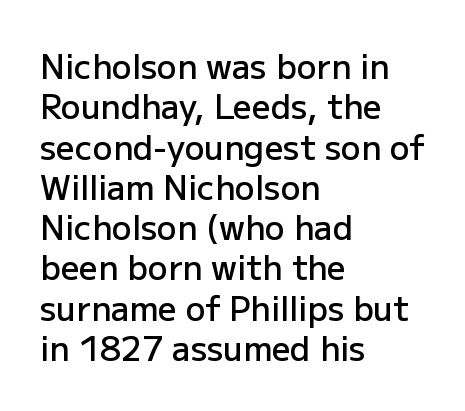
{"serif": "no", "italic": "no", "bold": "semi", "weight": "semibold", "width": "normal", "stroke_contrast": "low", "x_height": "medium", "monospaced": "no", "underline": "no", "align": "left", "line_spacing_ratio": 1.22, "letter_spacing": "normal", "letter_spacing_em": 0.0, "glyph_px": 33}
